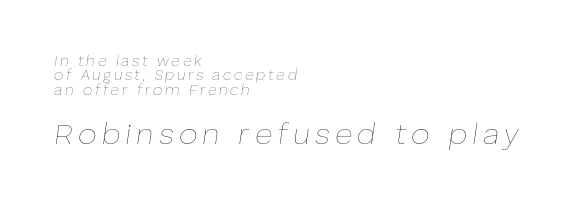
{"italic": "yes", "lean": "right", "slant_degrees": 8, "bold": "no", "weight": "thin", "width": "normal", "stroke_contrast": "low", "x_height": "medium", "monospaced": "no", "underline": "no", "align": "left", "line_spacing": "tight", "line_spacing_ratio": 0.96, "larger_block": "second", "size_ratio": 2.0, "glyph_px": 30}
